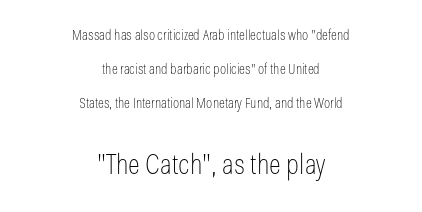
The image shows 28 px thin, condensed sans-serif type, upright; set centered, loose line spacing (2.42x), normal letter spacing, not underlined; the second (bottom) block is 2.0x larger; low stroke contrast and a medium x-height.
